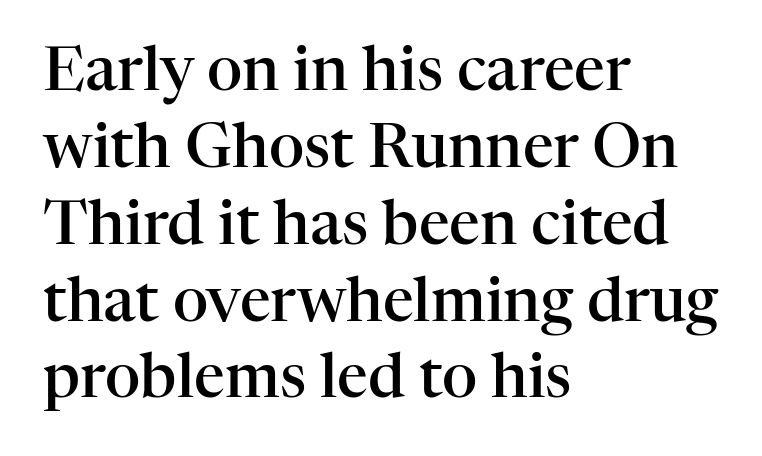
Q: Is the text bold? A: Semi-bold.
Q: Is the text italic (slanted)? A: No, it is upright.
Q: Is the typeface a serif or a sans-serif typeface? A: Serif.
Q: Is the text underlined? A: No.
Q: How is the paragraph aligned? A: Left-aligned.
Q: Is the spacing between letters normal or unusually wide? A: Normal.
Q: Is the spacing between lines tight, normal or loose? A: Normal.
Q: Width (condensed, normal, or wide)? A: Normal.
Q: Stroke contrast? A: High.
Q: x-height? A: Medium.
Q: Monospaced? A: No.
